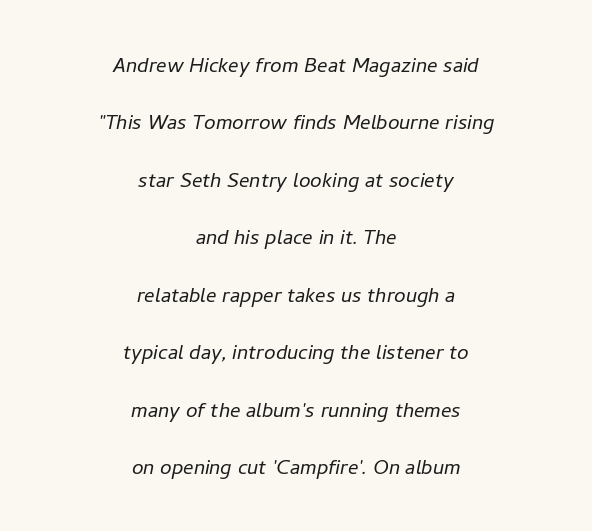
{"italic": "yes", "lean": "right", "slant_degrees": 11, "bold": "no", "underline": "no", "align": "center", "line_spacing": "loose", "line_spacing_ratio": 2.21, "letter_spacing": "normal", "letter_spacing_em": 0.0, "glyph_px": 26}
